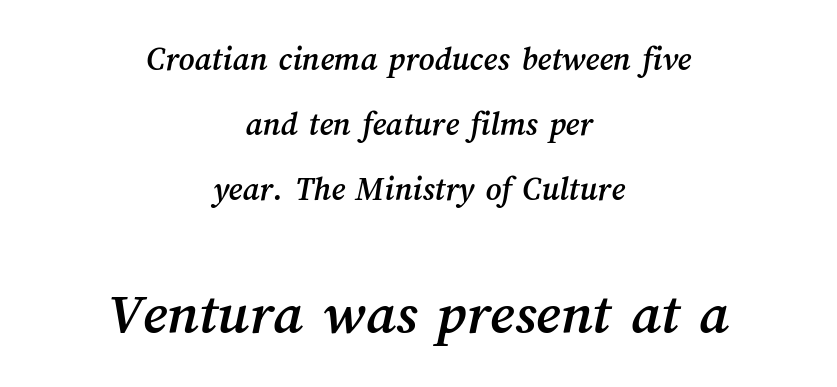
{"width": "normal", "stroke_contrast": "medium", "x_height": "medium", "monospaced": "no", "underline": "no", "align": "center", "line_spacing": "loose", "line_spacing_ratio": 1.91, "letter_spacing": "normal", "letter_spacing_em": 0.0, "larger_block": "second", "size_ratio": 1.76, "glyph_px": 60}
